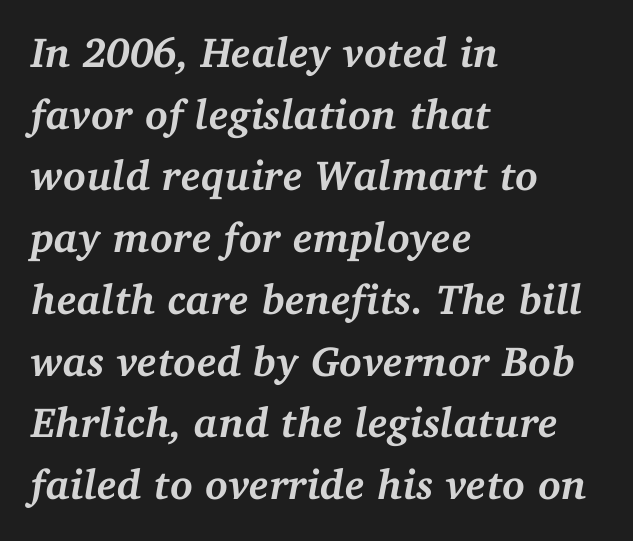
The image shows 42 px semibold serif type, italic (leaning right); set left-aligned, normal line spacing (1.47x), normal letter spacing, not underlined; medium stroke contrast and a medium x-height.
